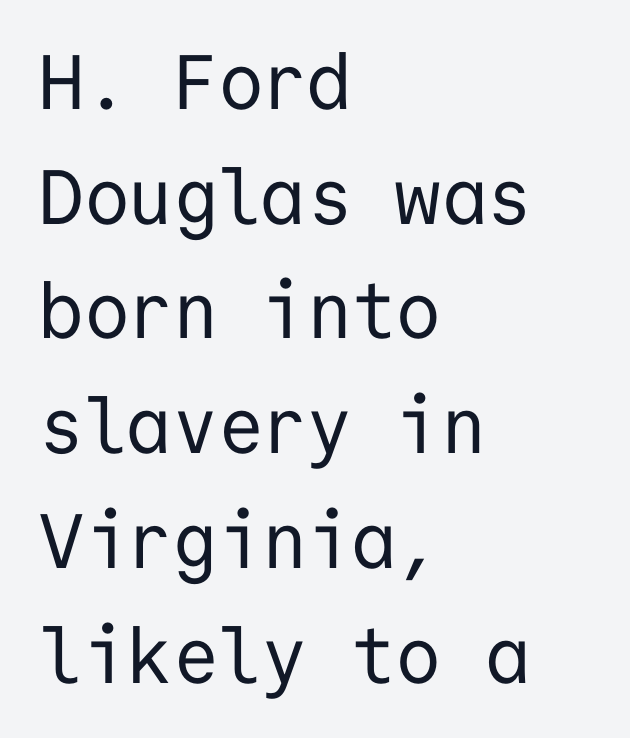
The image shows 77 px regular-weight sans-serif type, upright, monospaced; set left-aligned, normal line spacing (1.49x), normal letter spacing, not underlined; low stroke contrast and a medium x-height.
